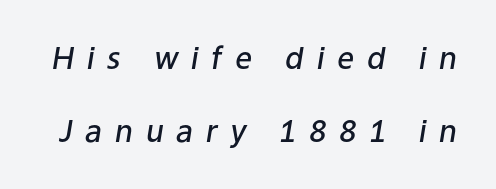
Q: Is the text bold? A: Semi-bold.
Q: Is the text italic (slanted)? A: Yes, it leans right by about 9 degrees.
Q: Is the text underlined? A: No.
Q: Is the spacing between letters normal or unusually wide? A: Unusually wide.
Q: Is the spacing between lines tight, normal or loose? A: Loose.
Q: Width (condensed, normal, or wide)? A: Normal.
Q: Stroke contrast? A: Low.
Q: x-height? A: Medium.
Q: Monospaced? A: No.
